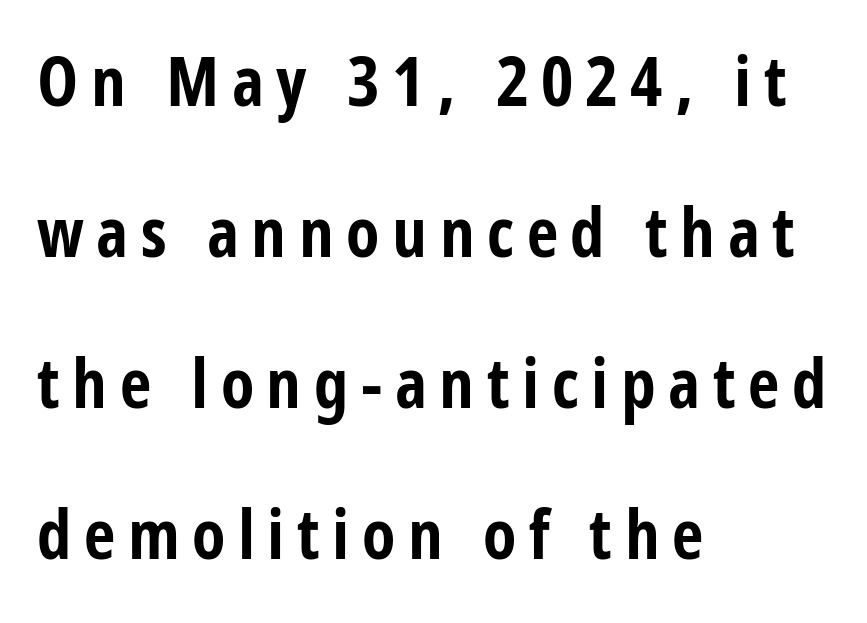
Rendered with straight, roman letterforms. You could not count columns in this text — the font is proportionally spaced. Every letter is thick-stroked: bold, no question. Line starts are locked; line ends wander.
